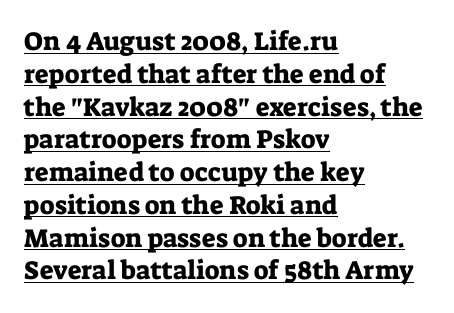
This sample keeps an unexceptional amount of space between lines. Check the space under the baseline: a stroke is drawn there. Tall strokes in this sample are plumb rather than angled. These lines stack with their left ends in a neat column.
